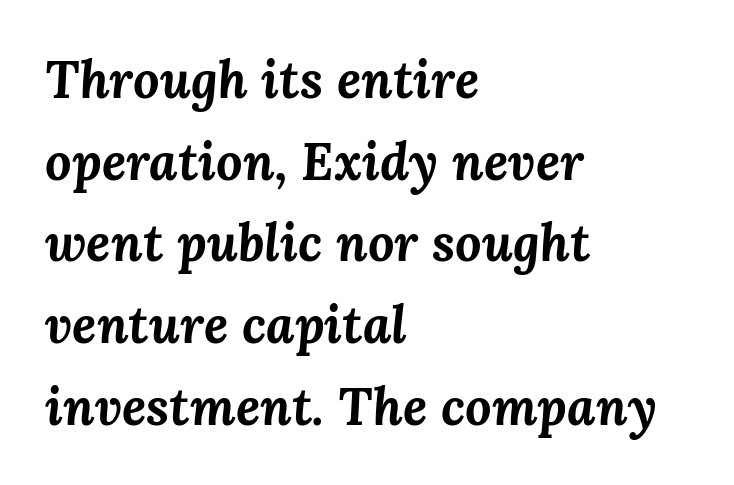
The image shows 52 px bold type, italic (leaning right); set left-aligned, normal line spacing (1.57x), normal letter spacing, not underlined; medium stroke contrast and a medium x-height.
